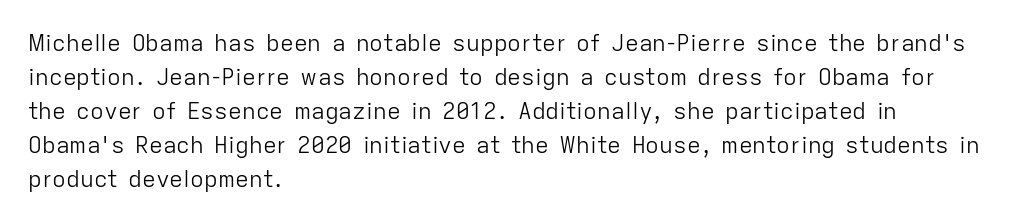
The type sits square on the baseline with zero lean. Stem width sits at or under what a default text font uses. Horizontally, the lines are justified to the leading edge only. This sample keeps an unexceptional amount of space between lines. The space beneath each line is pristine and unruled. There is no visible air inserted between adjacent glyphs.
